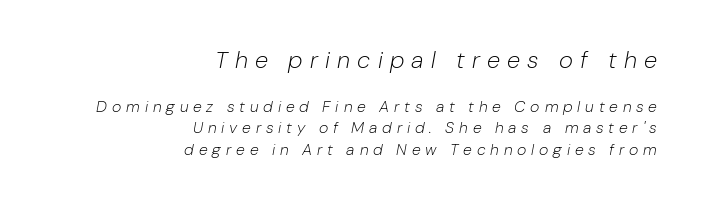
{"italic": "yes", "lean": "right", "slant_degrees": 10, "bold": "no", "underline": "no", "align": "right", "line_spacing": "normal", "line_spacing_ratio": 1.35, "letter_spacing": "wide", "letter_spacing_em": 0.3, "larger_block": "first", "size_ratio": 1.5, "glyph_px": 24}
